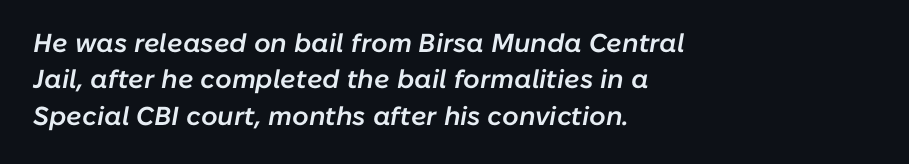
The image shows 26 px text type, italic (leaning right); set left-aligned, normal line spacing (1.4x), normal letter spacing, not underlined.
